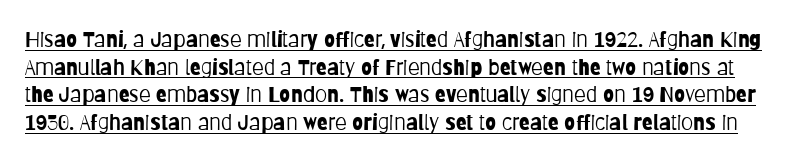
The letters look calm and open, with moderate or lighter stems. This sample uses plain, unmodified letter spacing. The letters stand upright; this is a roman face. Leading matches the norm, producing a regular column. The sample's only ornament is a line tracing under the words.
